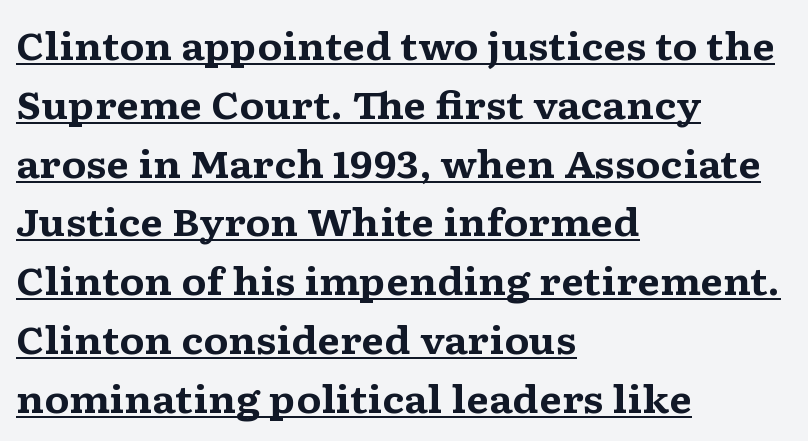
The image shows 37 px bold, wide serif type, upright; set left-aligned, normal line spacing (1.59x), normal letter spacing, underlined; medium stroke contrast and a medium x-height.
